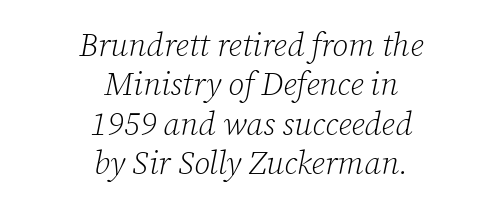
Italic? Definitely — the glyphs are oblique. Each letter keeps its own natural width here, so spacing adapts to shape. Yep, those are serifs on the letters. Is the stroke heavy? The answer is a plain regular-or-lighter. Default kerning and tracking; the words read as compact shapes.
